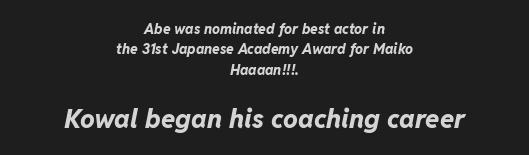
Q: Is the text bold? A: Yes.
Q: Is the text italic (slanted)? A: Yes, it leans right by about 11 degrees.
Q: Is the text underlined? A: No.
Q: How is the paragraph aligned? A: Centered.
Q: Is the spacing between letters normal or unusually wide? A: Normal.
Q: Is the spacing between lines tight, normal or loose? A: Normal.
Q: Which block of text is set in a larger size, the first (top) or the second (bottom)? A: The second (bottom) one.
